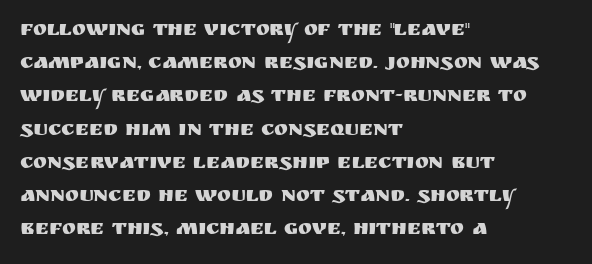
The tracking reads as untouched default to a designer's eye. Anything drawn beneath the words? Only blank space. Leading: standard. The lettering holds an erect, upright posture throughout.
